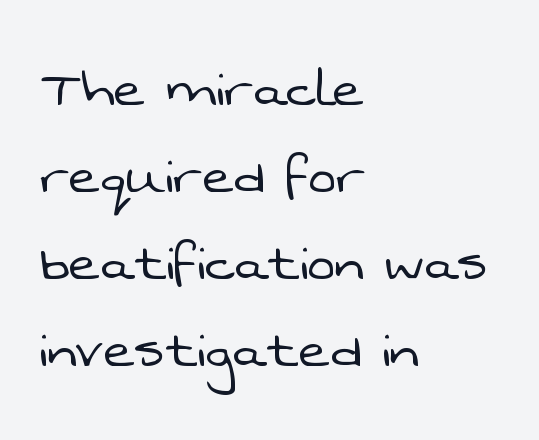
The image shows 66 px light sans-serif type; set left-aligned, normal line spacing (1.32x), normal letter spacing, not underlined; low stroke contrast and a medium x-height.
